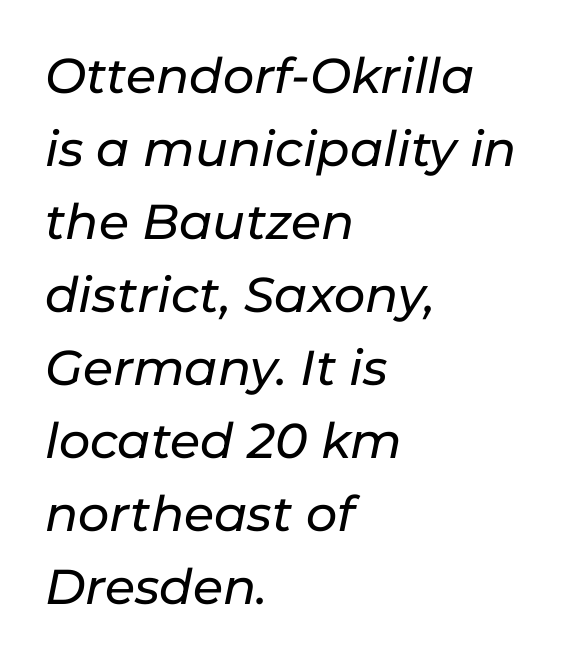
The image shows 49 px text type, italic (leaning right); set left-aligned, normal line spacing (1.49x), normal letter spacing, not underlined; low stroke contrast and a medium x-height.
